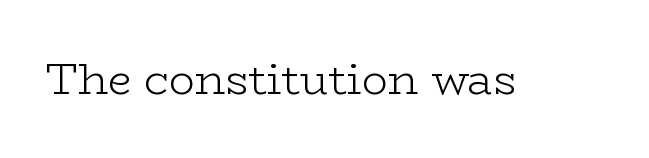
Q: Is the text bold? A: No.
Q: Is the text italic (slanted)? A: No, it is upright.
Q: Is the typeface a serif or a sans-serif typeface? A: Serif.
Q: Is the text underlined? A: No.
Q: Is the spacing between letters normal or unusually wide? A: Normal.
Q: Width (condensed, normal, or wide)? A: Wide.
Q: Stroke contrast? A: Low.
Q: x-height? A: Medium.
Q: Monospaced? A: No.
